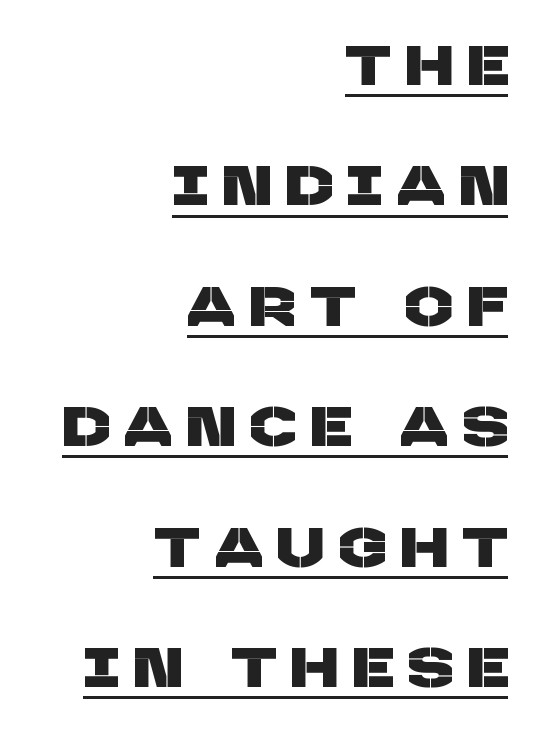
The image shows 56 px sans-serif type; set right-aligned, loose line spacing (2.15x), unusually wide letter spacing (+0.28 em), underlined; low stroke contrast and a large x-height.
